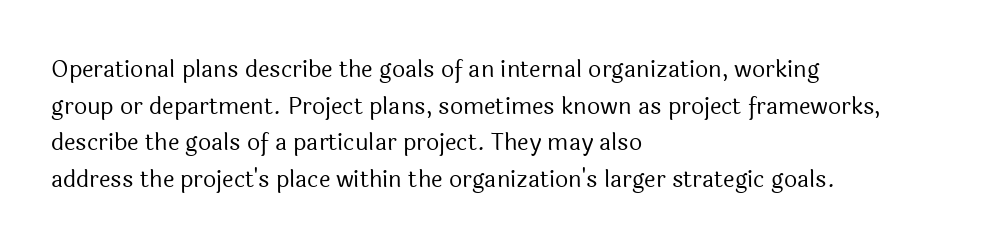
{"italic": "no", "bold": "no", "underline": "no", "align": "left", "line_spacing": "normal", "line_spacing_ratio": 1.59, "letter_spacing": "normal", "letter_spacing_em": 0.0, "glyph_px": 23}
